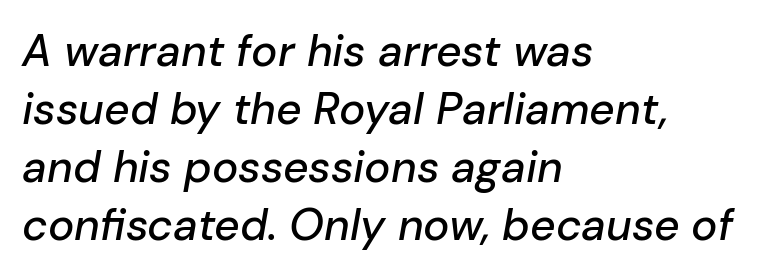
The image shows 44 px text type, italic (leaning right); set left-aligned, normal line spacing (1.32x), normal letter spacing, not underlined; low stroke contrast and a medium x-height.
